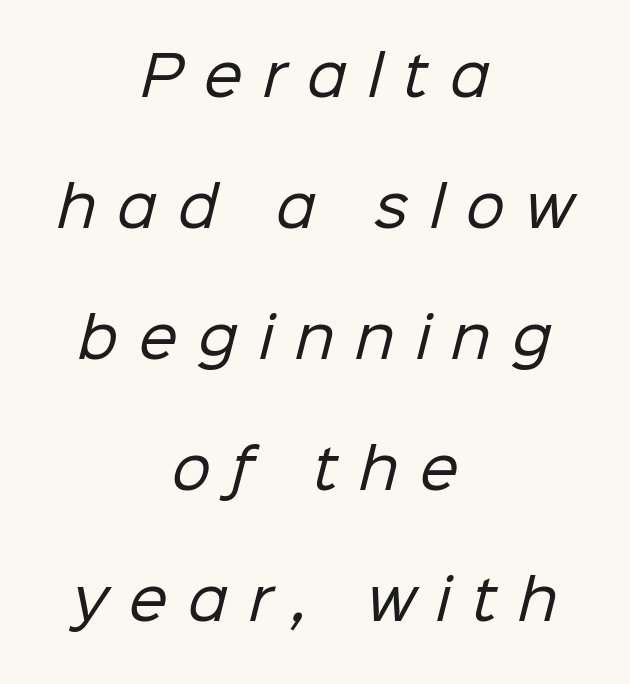
Q: Is the text bold? A: No.
Q: Is the typeface a serif or a sans-serif typeface? A: Sans-serif.
Q: Is the text underlined? A: No.
Q: How is the paragraph aligned? A: Centered.
Q: Is the spacing between letters normal or unusually wide? A: Unusually wide.
Q: Is the spacing between lines tight, normal or loose? A: Loose.
Q: Width (condensed, normal, or wide)? A: Normal.
Q: Stroke contrast? A: Low.
Q: x-height? A: Medium.
Q: Monospaced? A: No.
